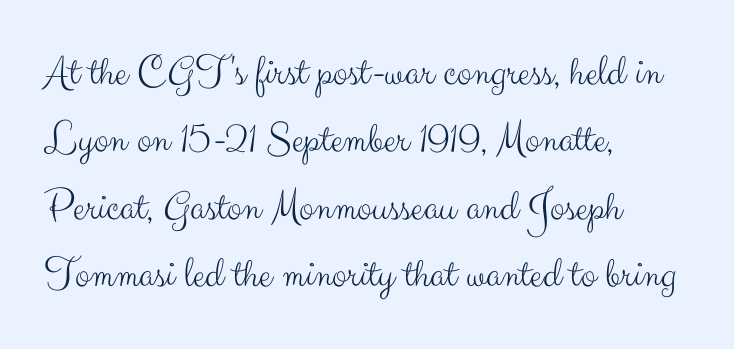
Q: Is the text bold? A: No.
Q: Is the text italic (slanted)? A: Yes.
Q: Is the typeface a serif or a sans-serif typeface? A: Sans-serif.
Q: Is the text underlined? A: No.
Q: How is the paragraph aligned? A: Left-aligned.
Q: Is the spacing between letters normal or unusually wide? A: Normal.
Q: Is the spacing between lines tight, normal or loose? A: Normal.
Q: Width (condensed, normal, or wide)? A: Normal.
Q: Stroke contrast? A: Medium.
Q: x-height? A: Small.
Q: Monospaced? A: No.
